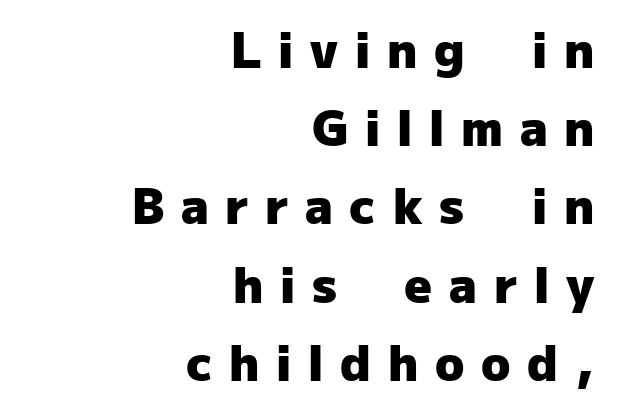
This is the regular roman posture of the typeface. The face used here is proportionally spaced, like ordinary book or web type. Lines of text with bare space underneath. Vertically, the passage feels balanced, rows spaced as you'd expect. Someone cranked the tracking dial way up on this one.
